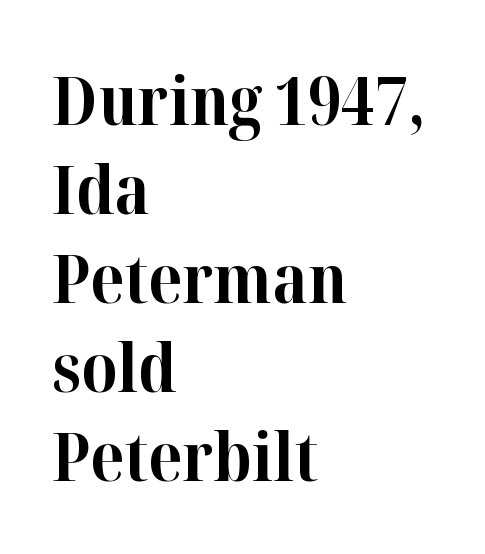
Q: Is the text bold? A: Yes.
Q: Is the text italic (slanted)? A: No, it is upright.
Q: Is the typeface a serif or a sans-serif typeface? A: Serif.
Q: Is the text underlined? A: No.
Q: How is the paragraph aligned? A: Left-aligned.
Q: Is the spacing between letters normal or unusually wide? A: Normal.
Q: Is the spacing between lines tight, normal or loose? A: Normal.
Q: Width (condensed, normal, or wide)? A: Normal.
Q: Stroke contrast? A: High.
Q: x-height? A: Medium.
Q: Monospaced? A: No.
